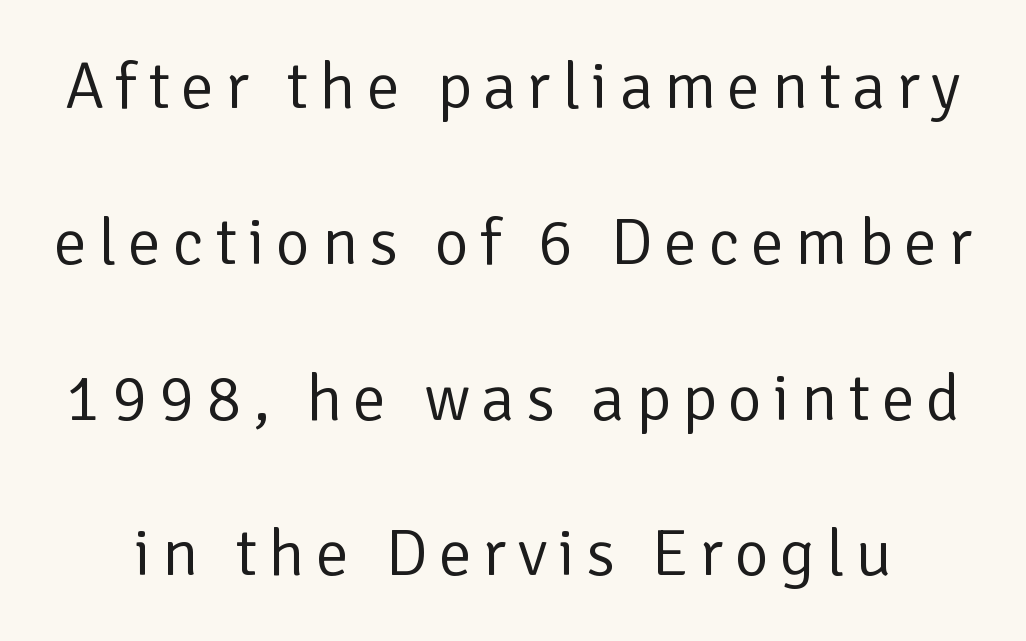
The space beneath each line is pristine and unruled. What's the leading like? Stretched, with rows far apart. The weight would be labelled regular, book, light, or lighter still. The face used here is proportionally spaced, like ordinary book or web type.
